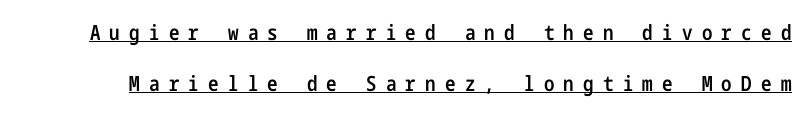
Someone cranked the tracking dial way up on this one. Every letter is mildly thick-stroked: semibold rather than bold. Reading down the column, the eye jumps a long way to each next line. The rendering uses the underline text-decoration. The font's upright variant was chosen for this text.
